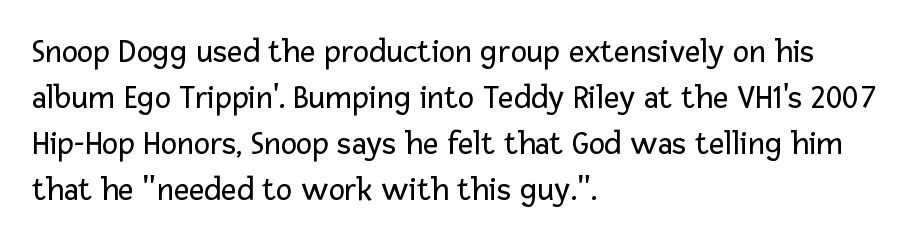
Underline: absent. A roman cut, with each character standing at attention. Compared with typical body copy, the letter spacing here is the same. Notice how descenders clear the ascenders below comfortably — that's standard leading. Each line starts at the same left margin while the right side varies.
